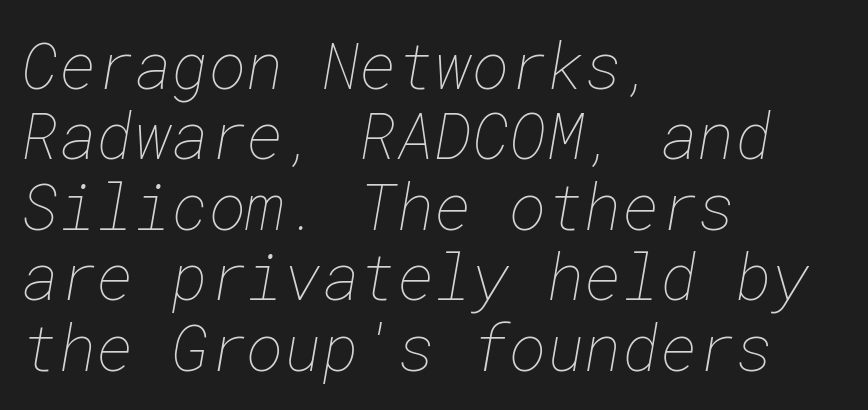
The image shows 64 px thin type; set left-aligned, tight line spacing (1.1x), normal letter spacing, not underlined; low stroke contrast and a medium x-height.
